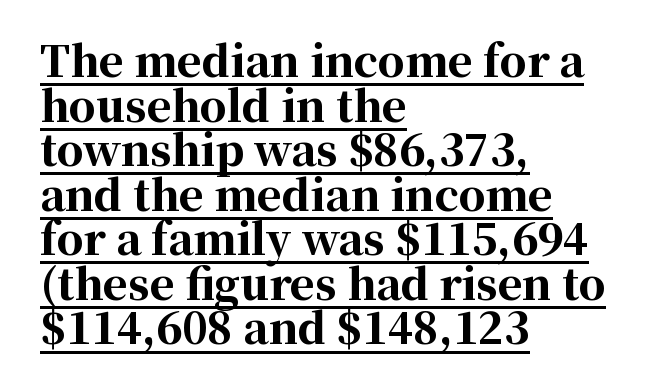
Each word holds together tightly as a unit, with standard inter-letter gaps. These words are printed bold, with thick strokes throughout. This block would grow much taller if given ordinary leading; it's compressed now. Looks like someone drew a line under every word here. Do the characters align in a grid? No, the font is proportional.
